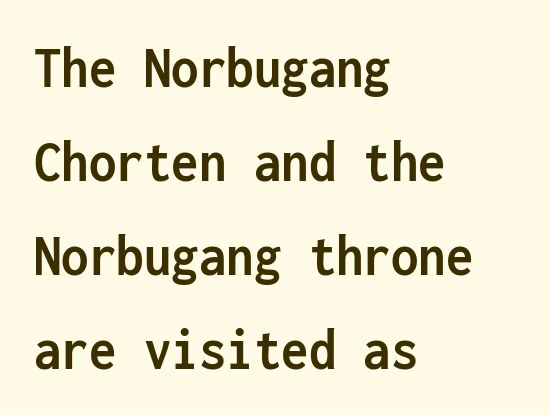
Q: Is the text bold? A: Yes.
Q: Is the text italic (slanted)? A: No, it is upright.
Q: Is the typeface a serif or a sans-serif typeface? A: Sans-serif.
Q: Is the text underlined? A: No.
Q: How is the paragraph aligned? A: Left-aligned.
Q: Is the spacing between letters normal or unusually wide? A: Normal.
Q: Is the spacing between lines tight, normal or loose? A: Normal.
Q: Width (condensed, normal, or wide)? A: Condensed.
Q: Stroke contrast? A: Low.
Q: x-height? A: Medium.
Q: Monospaced? A: Yes.
